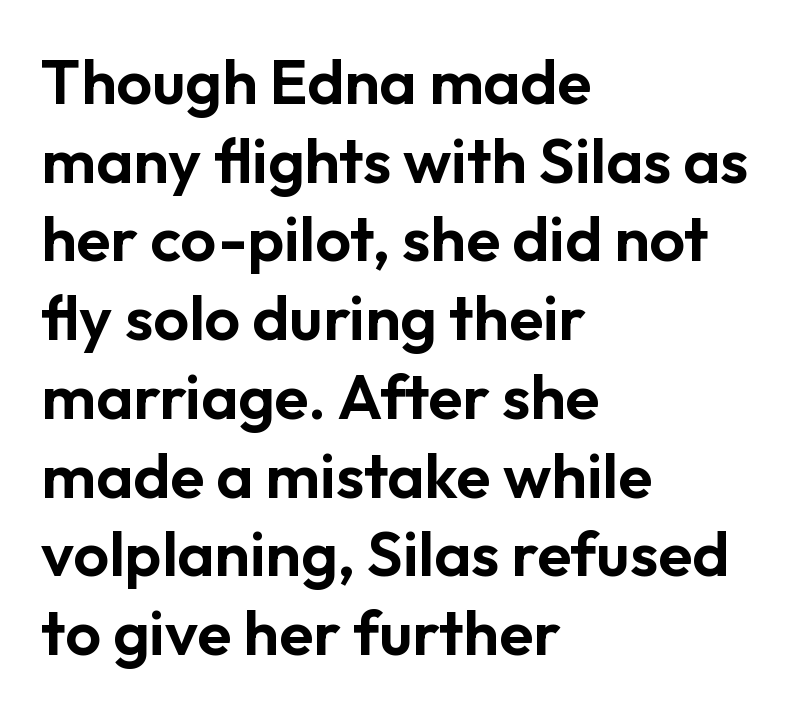
The area under the type is left untouched. The designer went with a sans here, leaving each stem footless. This is roman type, the default non-slanted kind. You could not count columns in this text — the font is proportionally spaced. Visually the block forms a straight wall on the left and a jagged coastline on the right. The vertical gap from one line to the next is medium.
